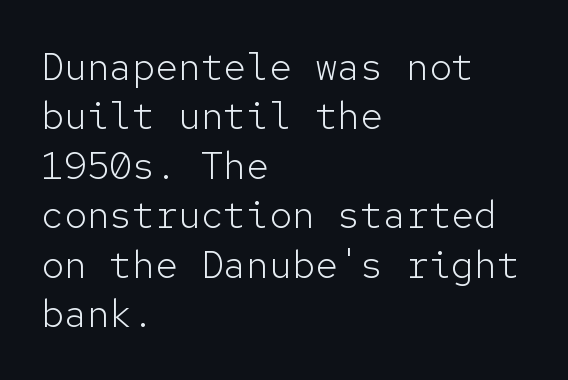
Q: Is the text bold? A: No.
Q: Is the text italic (slanted)? A: No, it is upright.
Q: Is the typeface a serif or a sans-serif typeface? A: Sans-serif.
Q: Is the text underlined? A: No.
Q: How is the paragraph aligned? A: Left-aligned.
Q: Is the spacing between letters normal or unusually wide? A: Normal.
Q: Is the spacing between lines tight, normal or loose? A: Normal.
Q: Width (condensed, normal, or wide)? A: Normal.
Q: Stroke contrast? A: Low.
Q: x-height? A: Medium.
Q: Monospaced? A: Yes.
